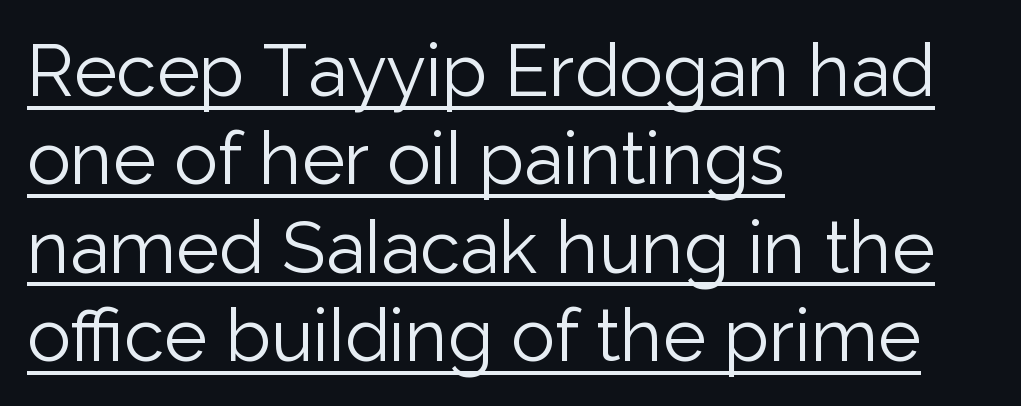
The image shows 73 px light sans-serif type, upright; set left-aligned, line spacing 1.21x, normal letter spacing, underlined; low stroke contrast and a medium x-height.
